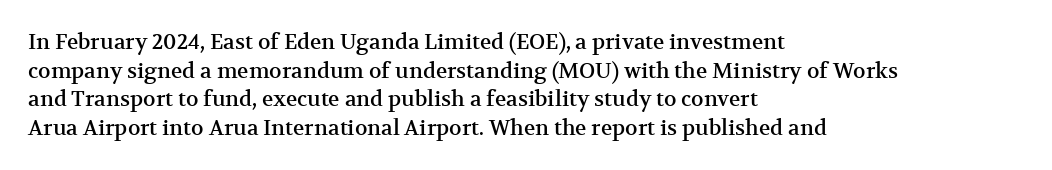
The rendering keeps characters at their native spacing. Does the lettering tilt? It doesn't — this is upright. Descender tails drop into unmarked territory. The lines sit at an ordinary, default distance from one another. One-word summary of the alignment: left.
